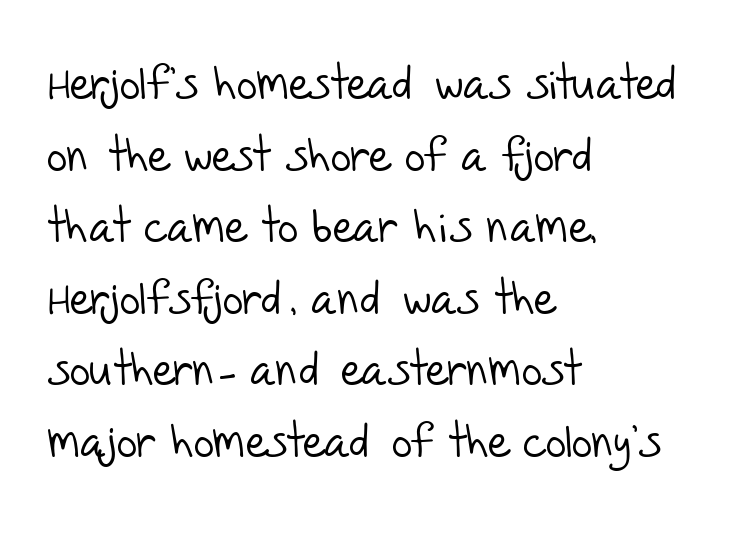
{"serif": "no", "bold": "no", "weight": "light", "width": "normal", "stroke_contrast": "low", "x_height": "large", "monospaced": "no", "underline": "no", "align": "left", "line_spacing": "normal", "line_spacing_ratio": 1.59, "letter_spacing": "normal", "letter_spacing_em": 0.0, "glyph_px": 45}
